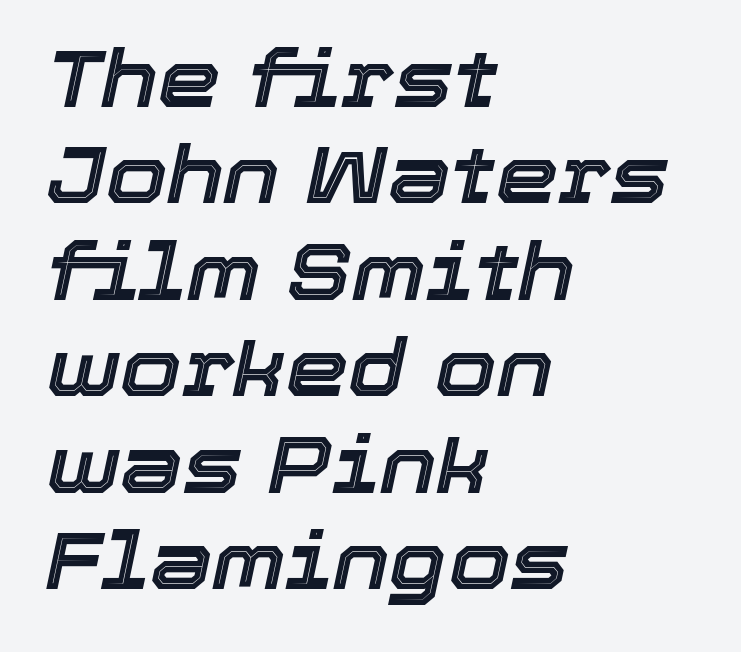
Descenders are the only things crossing below the line. Think of a printed novel: that variable character pitch is what you see here. No extra tracking has been applied to these lines. The typography opts for an oblique posture over an upright one. Leftover space on each line is placed entirely after the last word.
